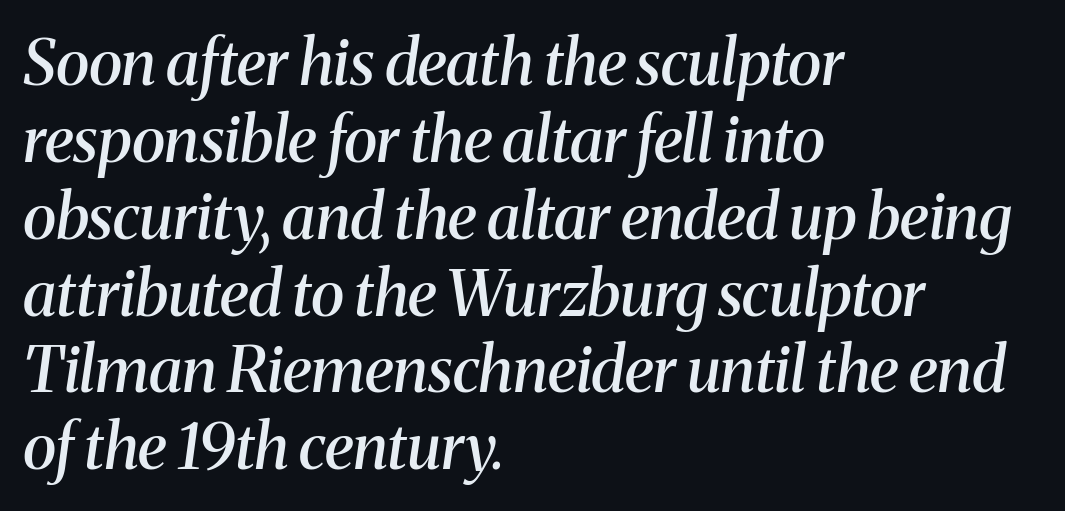
The image shows 63 px semibold serif type, italic (leaning right); set left-aligned, line spacing 1.22x, normal letter spacing, not underlined; medium stroke contrast and a medium x-height.
